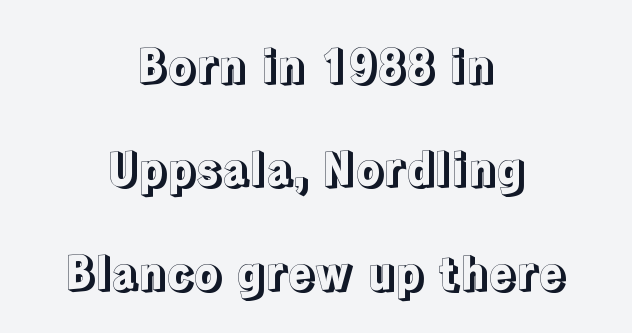
Q: Is the text italic (slanted)? A: No, it is upright.
Q: Is the text underlined? A: No.
Q: How is the paragraph aligned? A: Centered.
Q: Is the spacing between letters normal or unusually wide? A: Normal.
Q: Is the spacing between lines tight, normal or loose? A: Loose.
Q: Width (condensed, normal, or wide)? A: Normal.
Q: x-height? A: Medium.
Q: Monospaced? A: No.
